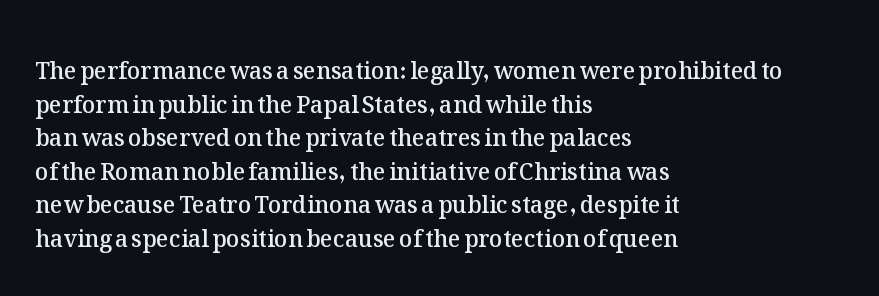
Q: Is the text bold? A: Semi-bold.
Q: Is the text italic (slanted)? A: No, it is upright.
Q: Is the text underlined? A: No.
Q: How is the paragraph aligned? A: Left-aligned.
Q: Is the spacing between letters normal or unusually wide? A: Normal.
Q: Is the spacing between lines tight, normal or loose? A: Normal.
